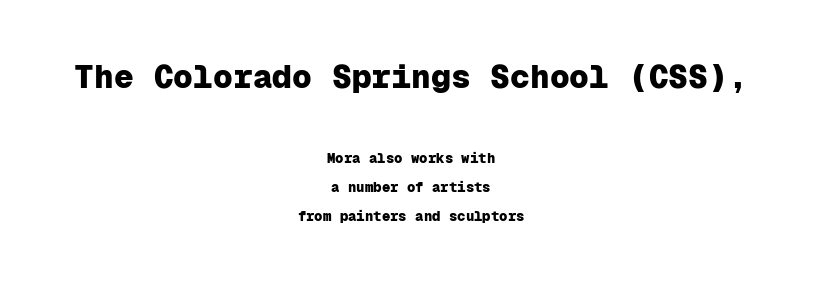
{"serif": "no", "italic": "no", "bold": "yes", "weight": "heavy", "width": "normal", "stroke_contrast": "low", "x_height": "medium", "monospaced": "yes", "underline": "no", "align": "center", "line_spacing": "loose", "line_spacing_ratio": 2.06, "letter_spacing": "normal", "letter_spacing_em": 0.0, "larger_block": "first", "size_ratio": 2.36, "glyph_px": 33}
